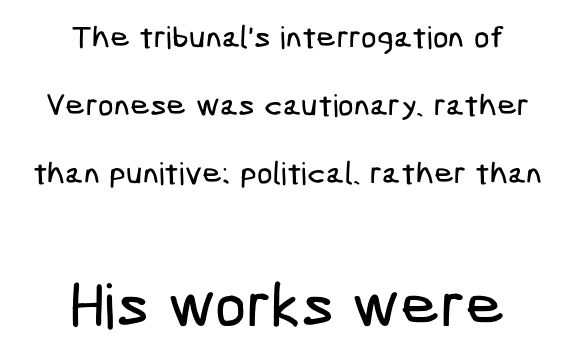
{"serif": "no", "width": "condensed", "stroke_contrast": "low", "x_height": "medium", "underline": "no", "align": "center", "line_spacing": "loose", "line_spacing_ratio": 2.19, "letter_spacing": "normal", "letter_spacing_em": 0.0, "larger_block": "second", "size_ratio": 2.0, "glyph_px": 62}
